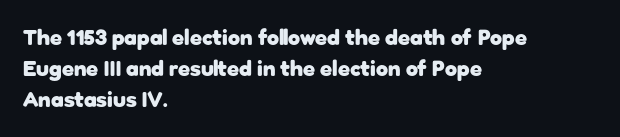
Ordinary non-slanted type is in use. The space between consecutive lines is moderate. The strokes are fattened all the way to bold. No extra tracking has been applied to these lines. Quick note: underline off. The typesetter chose a ragged-right arrangement here.
